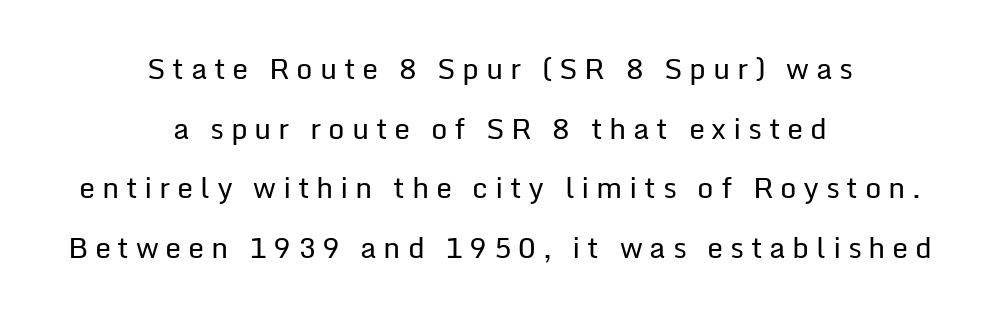
Successive baselines arrive slowly, with a big drop between each. Display-style spreading of the glyphs; the letterfit is very open. You could not count columns in this text — the font is proportionally spaced. The area under the type is left untouched. It's the straight-up-and-down kind of type. Vertical stems look standard width or narrower in stroke.
